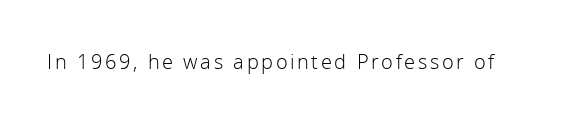
The type sits square on the baseline with zero lean. The strip under each line holds only bare page. Is the stroke heavy? The answer is a plain regular-or-lighter.
